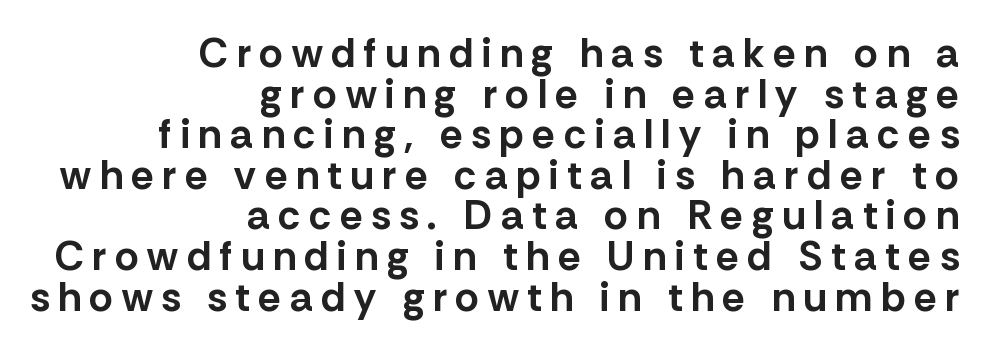
This sample uses a sans-serif face. These lines were composed using upright roman letters. Notice how descenders almost collide with the ascenders below — that's tight leading. The specimen omits any rule beneath the text block's lines.
